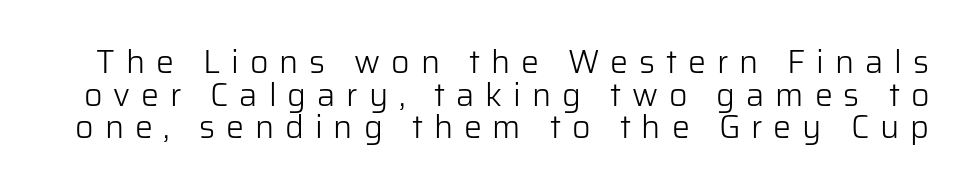
{"serif": "no", "italic": "no", "bold": "no", "weight": "light", "width": "normal", "stroke_contrast": "low", "x_height": "medium", "monospaced": "no", "underline": "no", "line_spacing": "tight", "line_spacing_ratio": 1.02, "letter_spacing": "wide", "letter_spacing_em": 0.34, "glyph_px": 32}
